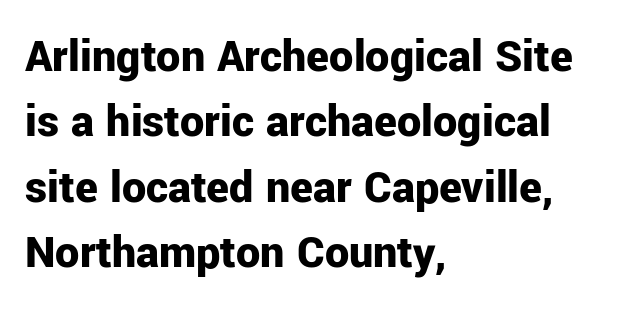
Q: Is the text bold? A: Yes.
Q: Is the text italic (slanted)? A: No, it is upright.
Q: Is the typeface a serif or a sans-serif typeface? A: Sans-serif.
Q: Is the text underlined? A: No.
Q: How is the paragraph aligned? A: Left-aligned.
Q: Is the spacing between letters normal or unusually wide? A: Normal.
Q: Is the spacing between lines tight, normal or loose? A: Normal.
Q: Width (condensed, normal, or wide)? A: Normal.
Q: Stroke contrast? A: Low.
Q: x-height? A: Medium.
Q: Monospaced? A: No.
